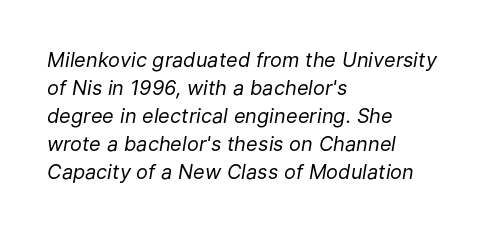
The image shows 20 px text type, italic (leaning right); set left-aligned, normal line spacing (1.4x), normal letter spacing, not underlined.
